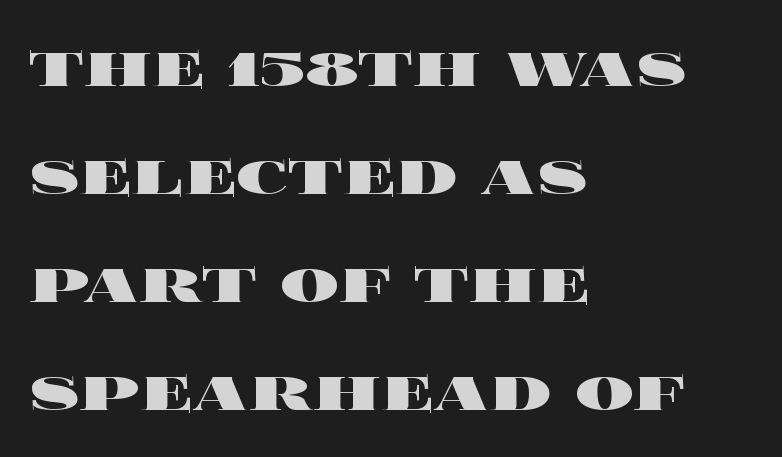
Q: Is the text bold? A: Yes.
Q: Is the text italic (slanted)? A: No, it is upright.
Q: Is the text underlined? A: No.
Q: How is the paragraph aligned? A: Left-aligned.
Q: Is the spacing between letters normal or unusually wide? A: Normal.
Q: Is the spacing between lines tight, normal or loose? A: Normal.
Q: Width (condensed, normal, or wide)? A: Wide.
Q: x-height? A: Large.
Q: Monospaced? A: No.
